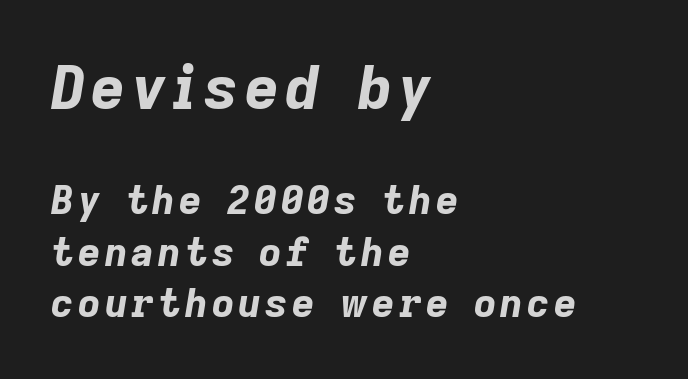
Type without underlining. Each line starts at the same left margin while the right side varies. Visually, the top section dominates because its glyphs are scaled up. Evenly set lines give the paragraph a standard silhouette. Looks like regular typesetting: each glyph gets only the width it needs.
